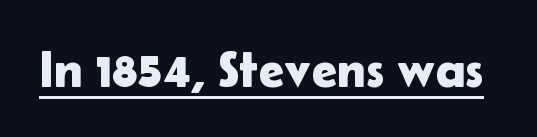
These lines are composed in type without serifs. Ordinary non-slanted type is in use. This sample has the flowing, uneven cadence of proportional lettering. Words appear dense and cohesive because spacing is normal. Students, observe the line beneath the letters — that is underlining.
